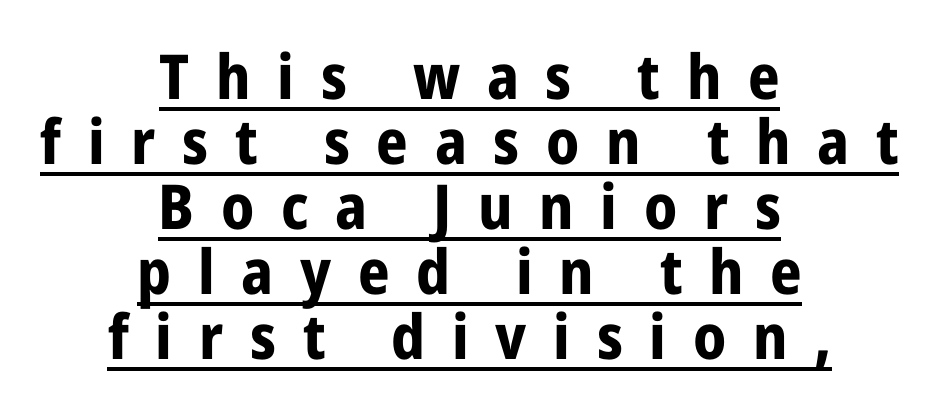
Spacing verdict: proportional, widths tailored to each character. Students, observe the line beneath the letters — that is underlining. Every row of glyphs is offset so its center matches the block's center. This block would grow much taller if given ordinary leading; it's compressed now.
